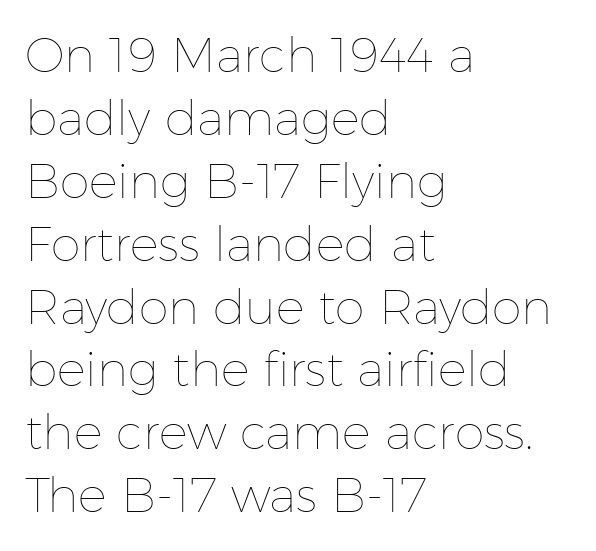
No word sits above an underline. Do the characters align in a grid? No, the font is proportional. The font's upright variant was chosen for this text. You could call the tracking neutral — neither tight nor loose. Regarding leading, the lines here are spaced in the standard way.
